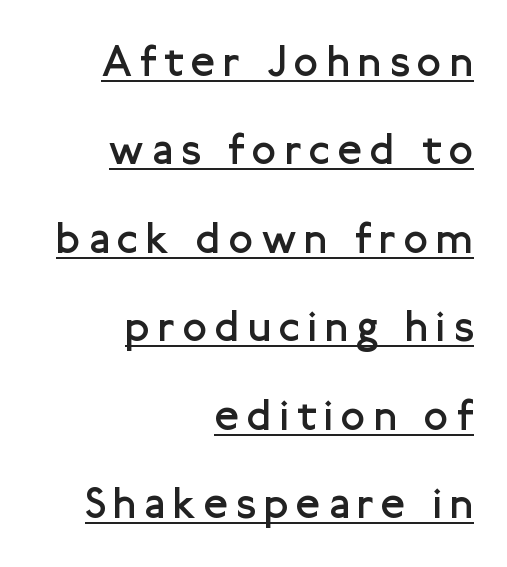
{"serif": "no", "italic": "no", "bold": "no", "weight": "regular", "width": "normal", "stroke_contrast": "low", "x_height": "medium", "monospaced": "no", "underline": "yes", "align": "right", "line_spacing": "loose", "line_spacing_ratio": 2.01, "glyph_px": 44}
